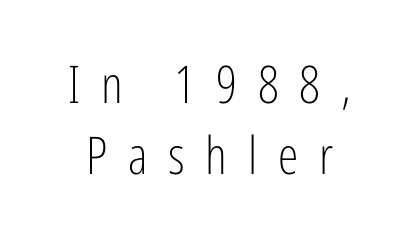
Leading: standard. Do the characters align in a grid? No, the font is proportional. The zone under the glyphs is completely vacant. You could only call the tracking loose — the letters float apart. A light-to-regular cut is what we see here.
